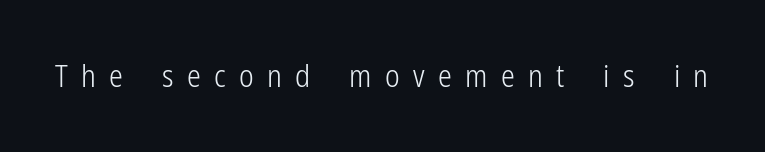
The image shows 31 px light, condensed sans-serif type, upright; set unusually wide letter spacing (+0.43 em), not underlined; low stroke contrast and a medium x-height.
